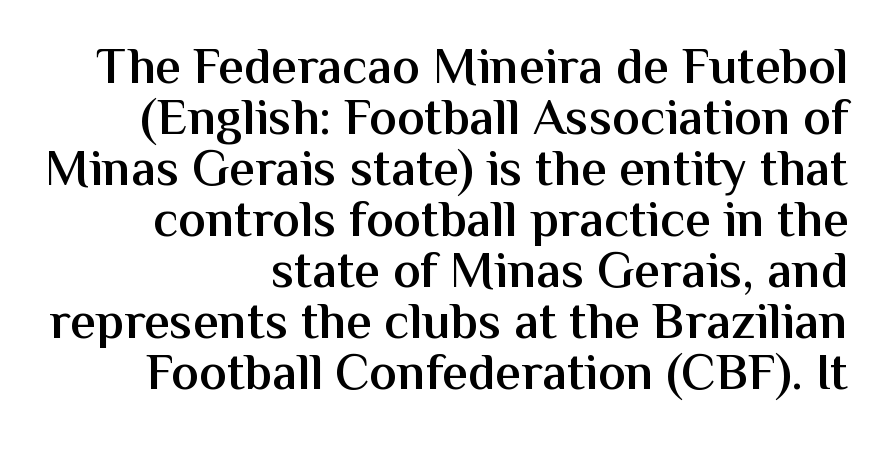
Q: Is the text bold? A: Semi-bold.
Q: Is the text italic (slanted)? A: No, it is upright.
Q: Is the typeface a serif or a sans-serif typeface? A: Sans-serif.
Q: Is the text underlined? A: No.
Q: How is the paragraph aligned? A: Right-aligned.
Q: Is the spacing between letters normal or unusually wide? A: Normal.
Q: Is the spacing between lines tight, normal or loose? A: Tight.
Q: Width (condensed, normal, or wide)? A: Normal.
Q: Stroke contrast? A: Medium.
Q: x-height? A: Medium.
Q: Monospaced? A: No.
